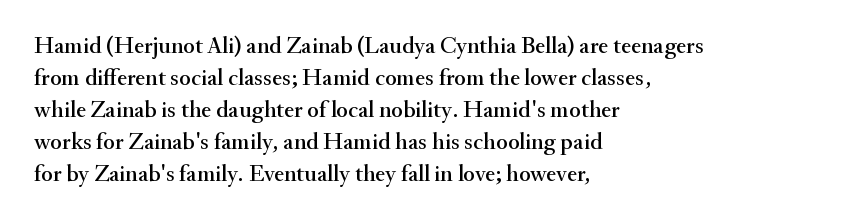
{"italic": "no", "underline": "no", "align": "left", "line_spacing": "normal", "line_spacing_ratio": 1.33, "letter_spacing": "normal", "letter_spacing_em": 0.0, "glyph_px": 24}
